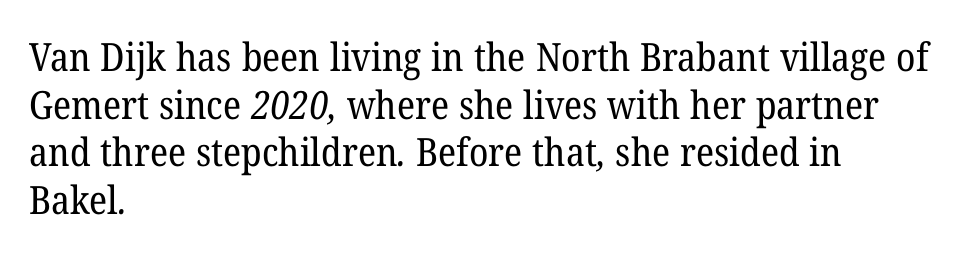
{"serif": "yes", "bold": "no", "weight": "regular", "width": "normal", "stroke_contrast": "low", "x_height": "medium", "monospaced": "no", "underline": "no", "align": "left", "line_spacing_ratio": 1.22, "letter_spacing": "normal", "letter_spacing_em": 0.0, "glyph_px": 39}
